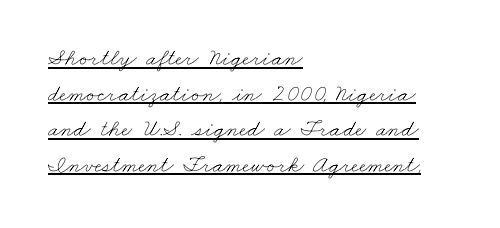
The passage shown has conventional tracking throughout. Alignment: flush left. Normally led — the rows are evenly, conventionally spaced. Weight: regular or lighter. Has an underline been added? It has.
